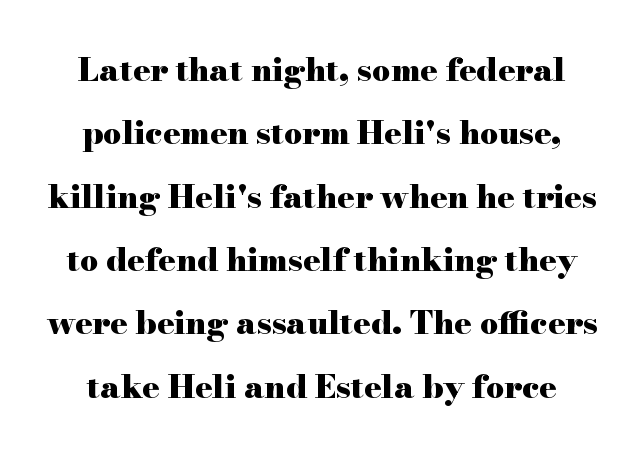
Q: Is the text bold? A: Yes.
Q: Is the text italic (slanted)? A: No, it is upright.
Q: Is the typeface a serif or a sans-serif typeface? A: Serif.
Q: Is the text underlined? A: No.
Q: Is the spacing between letters normal or unusually wide? A: Normal.
Q: Is the spacing between lines tight, normal or loose? A: Loose.
Q: Width (condensed, normal, or wide)? A: Wide.
Q: Stroke contrast? A: High.
Q: x-height? A: Small.
Q: Monospaced? A: No.
